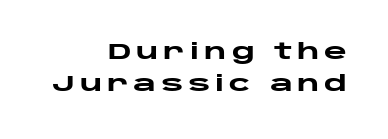
The image shows 22 px bold type, upright; set right-aligned, normal line spacing (1.47x), unusually wide letter spacing (+0.22 em), not underlined.
